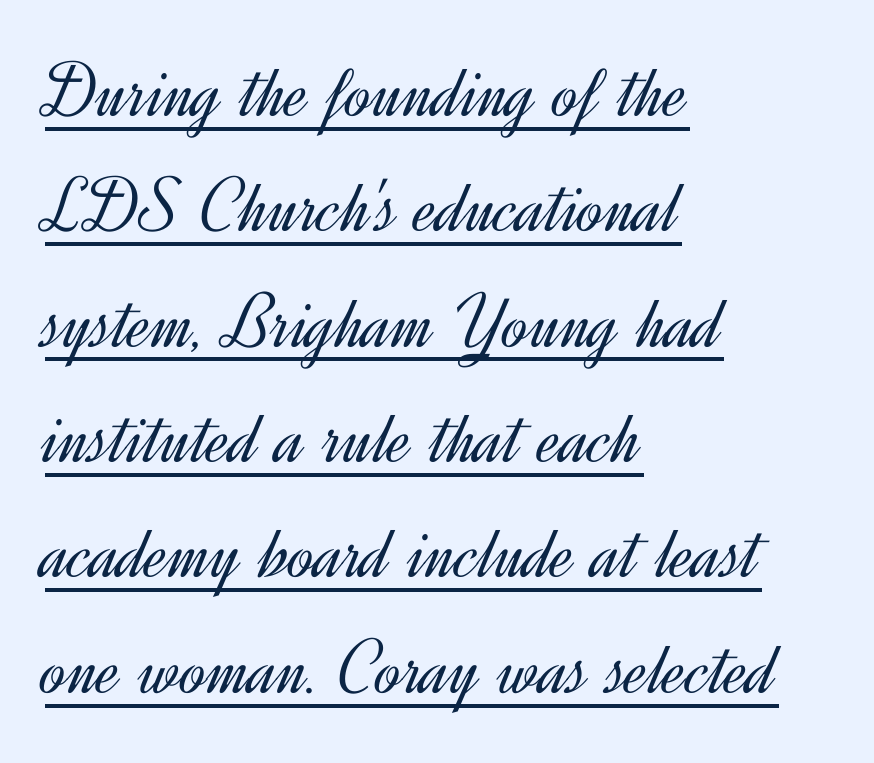
A light-to-regular cut is what we see here. Default kerning and tracking; the words read as compact shapes. In terms of leading, this rendering sits right in the middle. Each letter keeps its own natural width here, so spacing adapts to shape.
